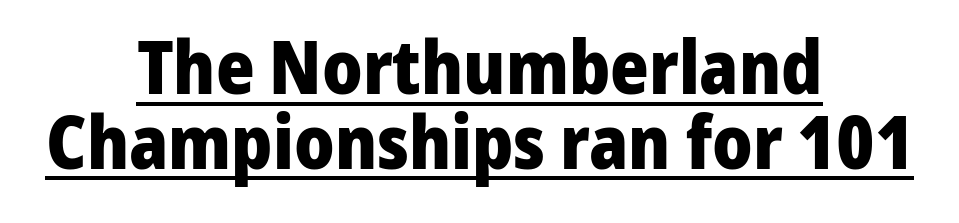
Q: Is the text bold? A: Yes.
Q: Is the text italic (slanted)? A: No, it is upright.
Q: Is the typeface a serif or a sans-serif typeface? A: Sans-serif.
Q: Is the text underlined? A: Yes.
Q: How is the paragraph aligned? A: Centered.
Q: Is the spacing between letters normal or unusually wide? A: Normal.
Q: Is the spacing between lines tight, normal or loose? A: Tight.
Q: Width (condensed, normal, or wide)? A: Normal.
Q: Stroke contrast? A: Low.
Q: x-height? A: Medium.
Q: Monospaced? A: No.
